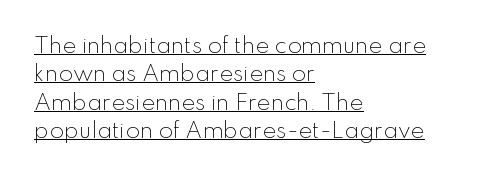
These lines keep a tight, regular rhythm from letter to letter. The lettering stays uniformly vertical, giving the passage a roman look. Successive baselines arrive at the customary interval. These glyphs show unthickened strokes, regular width or finer. Compared with undecorated copy, this sample adds a rule below the words.
